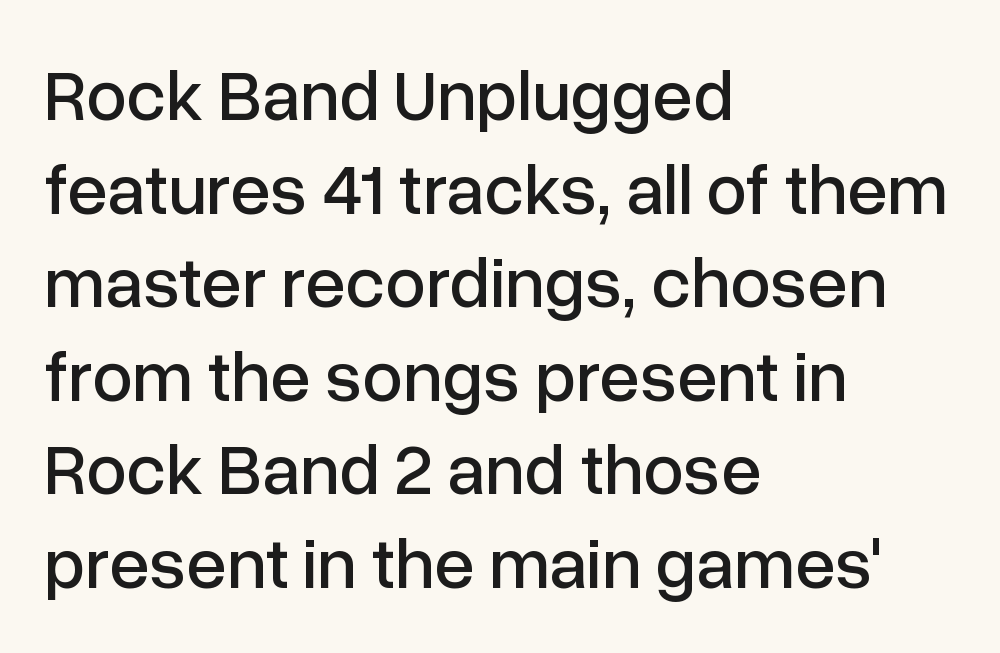
Q: Is the text italic (slanted)? A: No, it is upright.
Q: Is the typeface a serif or a sans-serif typeface? A: Sans-serif.
Q: Is the text underlined? A: No.
Q: How is the paragraph aligned? A: Left-aligned.
Q: Is the spacing between letters normal or unusually wide? A: Normal.
Q: Is the spacing between lines tight, normal or loose? A: Normal.
Q: Width (condensed, normal, or wide)? A: Normal.
Q: Stroke contrast? A: Low.
Q: x-height? A: Medium.
Q: Monospaced? A: No.
